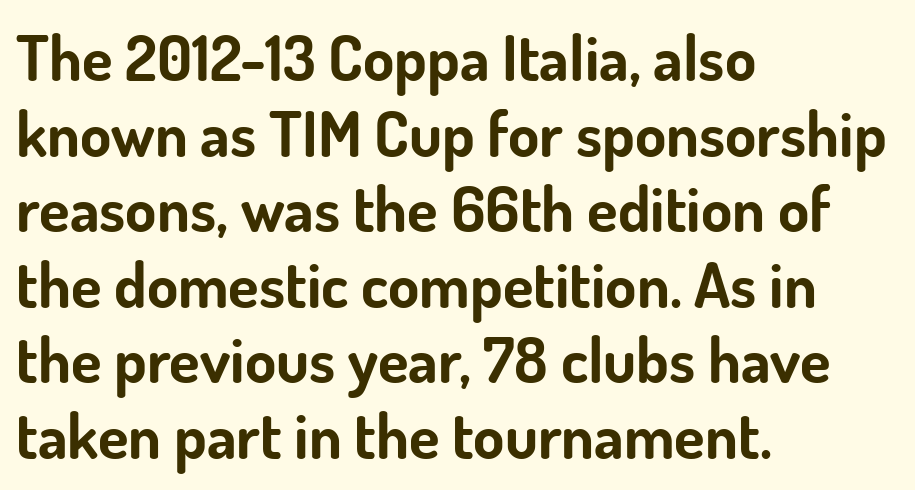
{"serif": "no", "italic": "no", "bold": "yes", "weight": "bold", "width": "normal", "stroke_contrast": "low", "x_height": "small", "monospaced": "no", "underline": "no", "align": "left", "line_spacing_ratio": 1.2, "letter_spacing": "normal", "letter_spacing_em": 0.0, "glyph_px": 63}
